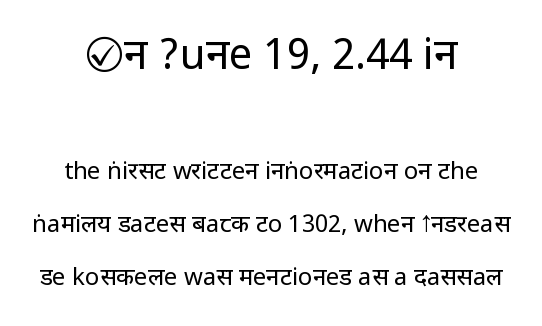
Q: Is the text bold? A: No.
Q: Is the text italic (slanted)? A: No, it is upright.
Q: Is the typeface a serif or a sans-serif typeface? A: Sans-serif.
Q: Is the text underlined? A: No.
Q: How is the paragraph aligned? A: Centered.
Q: Is the spacing between letters normal or unusually wide? A: Normal.
Q: Is the spacing between lines tight, normal or loose? A: Loose.
Q: Which block of text is set in a larger size, the first (top) or the second (bottom)? A: The first (top) one.
Q: Width (condensed, normal, or wide)? A: Condensed.
Q: Stroke contrast? A: Low.
